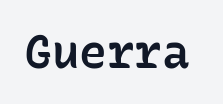
The image shows 46 px semibold sans-serif type, upright, monospaced; set normal letter spacing, not underlined; low stroke contrast and a medium x-height.
